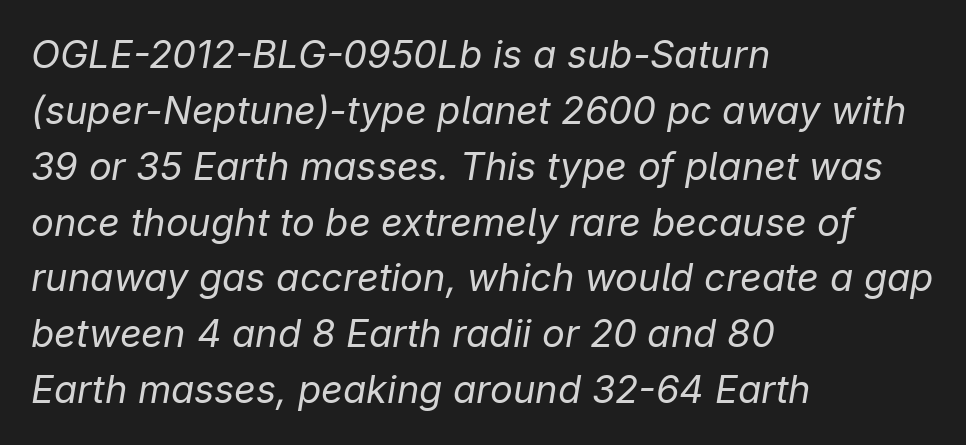
Notice how the stems are inclined rather than vertical — that's the hallmark of italics. The ragged edge is on the right, which tells us the setting is flush left. The line texture is even and compact thanks to regular tracking. Looks like regular typesetting: each glyph gets only the width it needs. The words here are not underlined.
